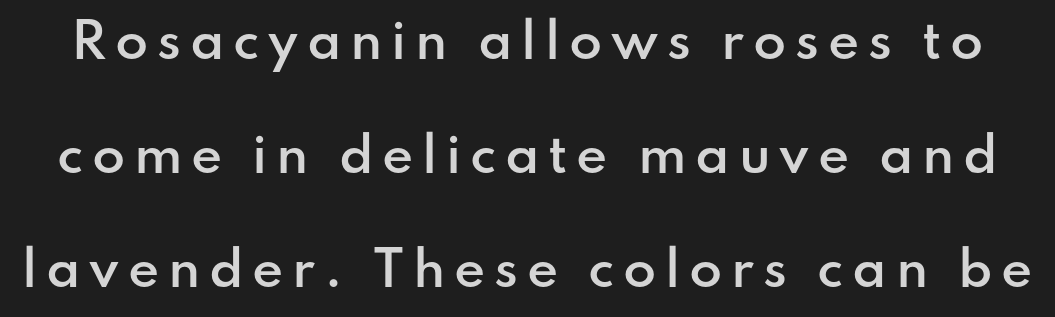
You could fit nearly another row in the gap between these rows. If you drew a line through each stem, it would be perfectly vertical. These lines are rendered in a variable-pitch font. The rendering shows plain stroke endings on the letterforms — a sans-serif design.
